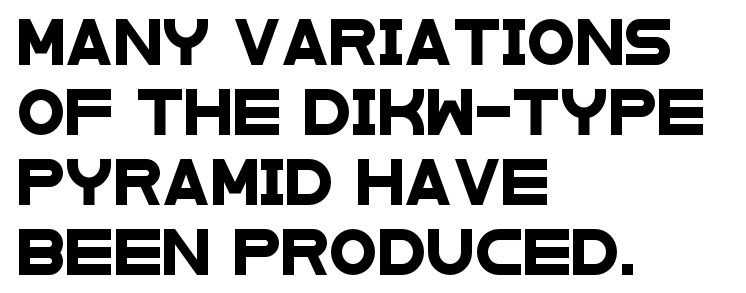
Q: Is the typeface a serif or a sans-serif typeface? A: Sans-serif.
Q: Is the text underlined? A: No.
Q: How is the paragraph aligned? A: Left-aligned.
Q: Is the spacing between letters normal or unusually wide? A: Normal.
Q: Is the spacing between lines tight, normal or loose? A: Normal.
Q: Width (condensed, normal, or wide)? A: Wide.
Q: Stroke contrast? A: Low.
Q: x-height? A: Large.
Q: Monospaced? A: No.
